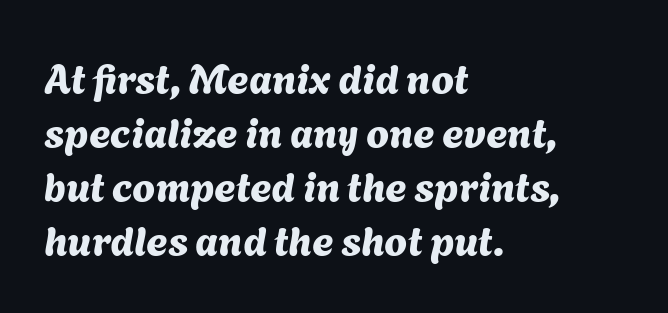
The image shows 41 px sans-serif type; set left-aligned, normal line spacing (1.32x), normal letter spacing, not underlined; medium stroke contrast and a medium x-height.
